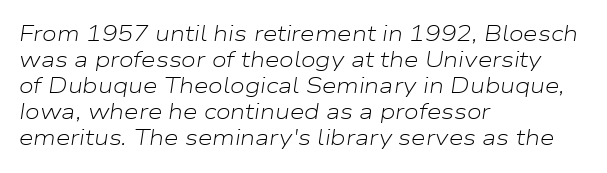
The image shows 21 px text type, italic (leaning right); set left-aligned, line spacing 1.24x, normal letter spacing, not underlined.
